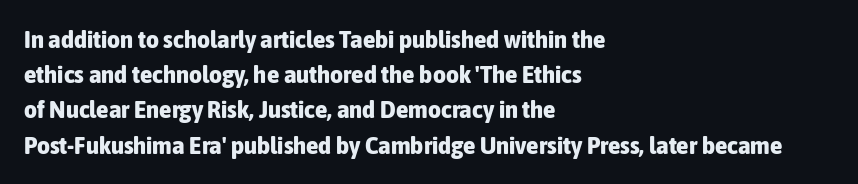
Q: Is the text bold? A: Yes.
Q: Is the text italic (slanted)? A: No, it is upright.
Q: Is the text underlined? A: No.
Q: How is the paragraph aligned? A: Left-aligned.
Q: Is the spacing between letters normal or unusually wide? A: Normal.
Q: Is the spacing between lines tight, normal or loose? A: Normal.
